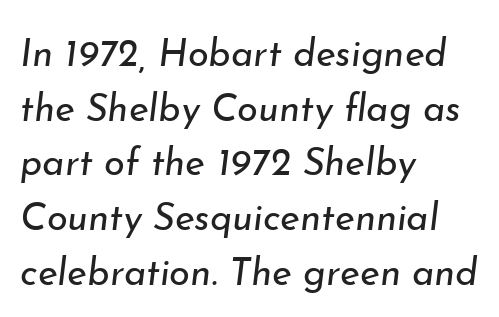
{"italic": "yes", "lean": "right", "slant_degrees": 7, "bold": "no", "weight": "regular", "width": "normal", "stroke_contrast": "low", "x_height": "small", "monospaced": "no", "underline": "no", "align": "left", "line_spacing": "normal", "line_spacing_ratio": 1.44, "letter_spacing": "normal", "letter_spacing_em": 0.0, "glyph_px": 38}
